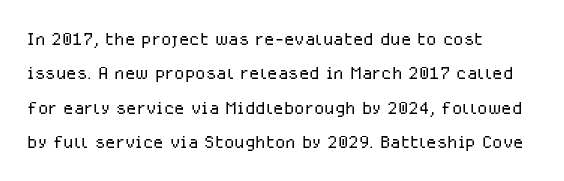
Vertical stems look standard width or narrower in stroke. Default kerning and tracking; the words read as compact shapes. These lines are set flush left with a ragged right edge. The baseline area is clear.
